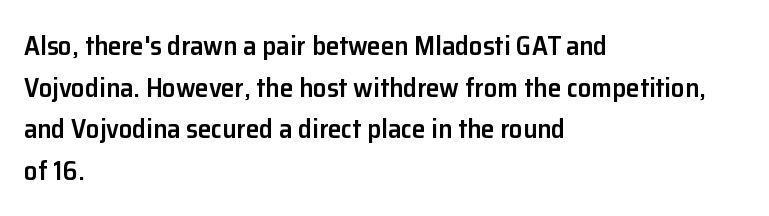
Q: Is the text bold? A: Semi-bold.
Q: Is the text italic (slanted)? A: No, it is upright.
Q: Is the text underlined? A: No.
Q: How is the paragraph aligned? A: Left-aligned.
Q: Is the spacing between letters normal or unusually wide? A: Normal.
Q: Is the spacing between lines tight, normal or loose? A: Normal.
